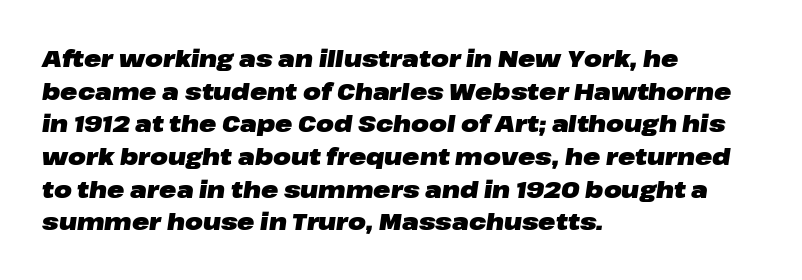
{"italic": "yes", "lean": "right", "slant_degrees": 8, "bold": "yes", "underline": "no", "align": "left", "line_spacing": "normal", "line_spacing_ratio": 1.42, "letter_spacing": "normal", "letter_spacing_em": 0.0, "glyph_px": 23}
